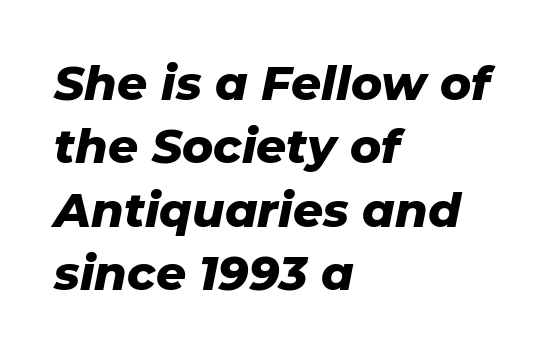
The image shows 47 px heavy type, italic (leaning right); set left-aligned, normal line spacing (1.35x), normal letter spacing, not underlined; low stroke contrast and a medium x-height.
